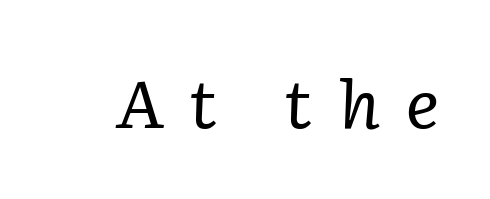
The image shows 66 px regular-weight serif type, italic (leaning right); set unusually wide letter spacing (+0.37 em), not underlined; low stroke contrast and a medium x-height.
